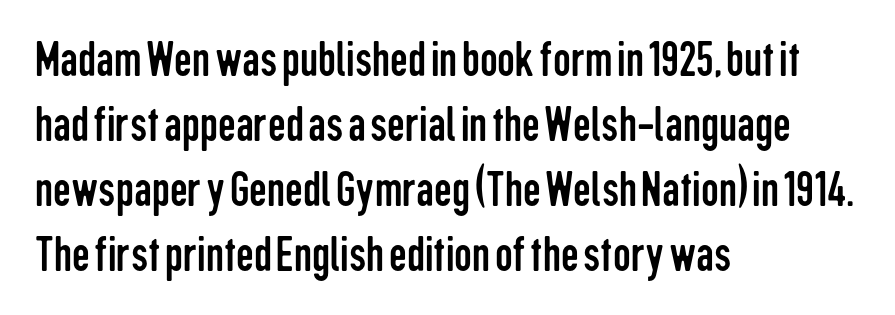
Q: Is the text bold? A: No.
Q: Is the text italic (slanted)? A: No, it is upright.
Q: Is the typeface a serif or a sans-serif typeface? A: Sans-serif.
Q: Is the text underlined? A: No.
Q: How is the paragraph aligned? A: Left-aligned.
Q: Is the spacing between letters normal or unusually wide? A: Normal.
Q: Is the spacing between lines tight, normal or loose? A: Normal.
Q: Width (condensed, normal, or wide)? A: Condensed.
Q: Stroke contrast? A: Low.
Q: x-height? A: Medium.
Q: Monospaced? A: No.
